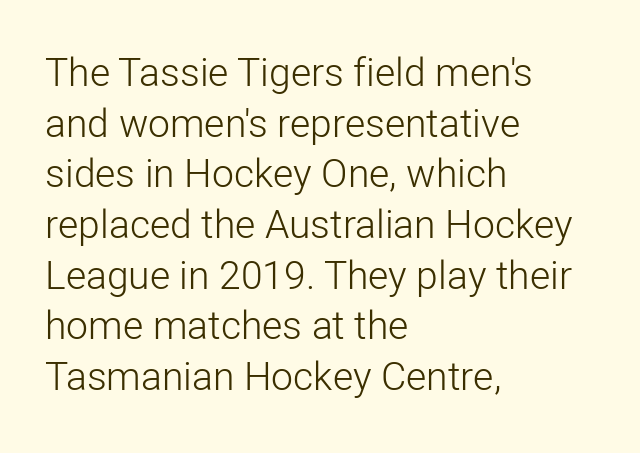
The image shows 39 px light sans-serif type, upright; set left-aligned, normal line spacing (1.3x), normal letter spacing, not underlined; low stroke contrast and a medium x-height.
